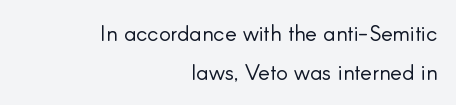
Q: Is the text bold? A: No.
Q: Is the text italic (slanted)? A: No, it is upright.
Q: Is the text underlined? A: No.
Q: How is the paragraph aligned? A: Right-aligned.
Q: Is the spacing between letters normal or unusually wide? A: Normal.
